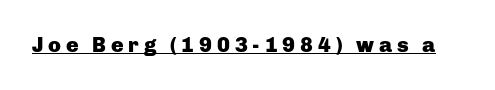
{"italic": "no", "bold": "yes", "underline": "yes", "letter_spacing": "wide", "letter_spacing_em": 0.23, "glyph_px": 21}
